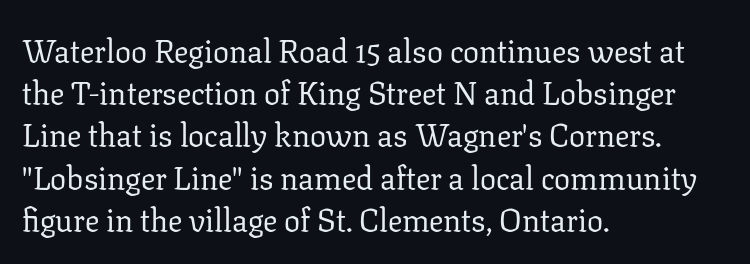
Caption: standard tracking, unaltered. Rendered with straight, roman letterforms. The lines in this sample share a left origin and differ only in where they stop. Students, observe: this is what conventionally led text looks like.
